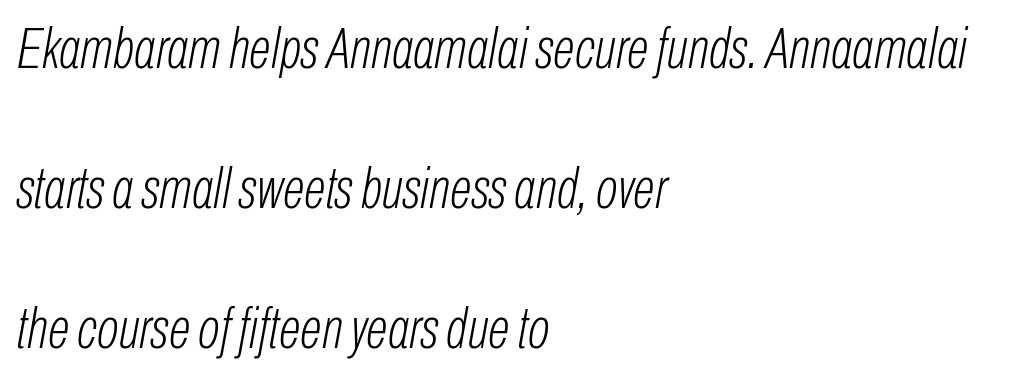
Q: Is the text bold? A: No.
Q: Is the text italic (slanted)? A: Yes, it leans right by about 10 degrees.
Q: Is the text underlined? A: No.
Q: How is the paragraph aligned? A: Left-aligned.
Q: Is the spacing between letters normal or unusually wide? A: Normal.
Q: Is the spacing between lines tight, normal or loose? A: Loose.
Q: Width (condensed, normal, or wide)? A: Condensed.
Q: Stroke contrast? A: Low.
Q: x-height? A: Medium.
Q: Monospaced? A: No.
